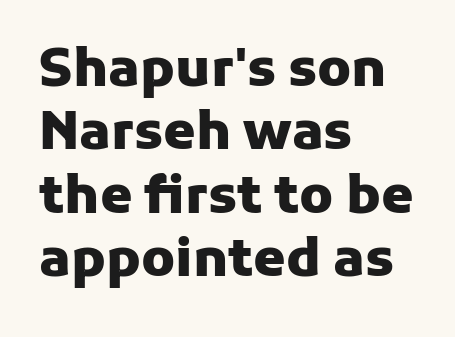
Q: Is the text bold? A: Yes.
Q: Is the text italic (slanted)? A: No, it is upright.
Q: Is the typeface a serif or a sans-serif typeface? A: Sans-serif.
Q: Is the text underlined? A: No.
Q: How is the paragraph aligned? A: Left-aligned.
Q: Is the spacing between letters normal or unusually wide? A: Normal.
Q: Width (condensed, normal, or wide)? A: Normal.
Q: Stroke contrast? A: Low.
Q: x-height? A: Medium.
Q: Monospaced? A: No.
